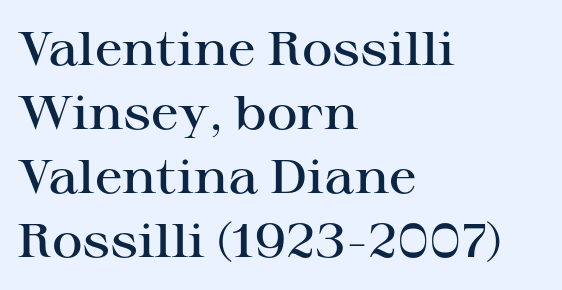
The rendering uses a moderate line-height, typical for paragraphs. These lines carry some extra weight — a demibold, not a full bold. Does extra space separate the letters? No, they use regular spacing. A typesetter would call this proportional, since set widths differ per character. The string is rendered with underlining switched off.
